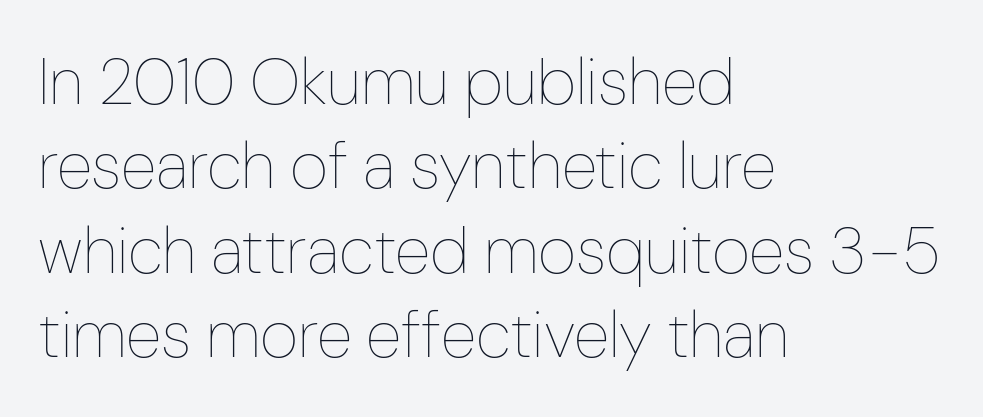
{"italic": "no", "bold": "no", "weight": "thin", "width": "condensed", "stroke_contrast": "low", "x_height": "medium", "monospaced": "no", "underline": "no", "align": "left", "line_spacing": "normal", "line_spacing_ratio": 1.28, "letter_spacing": "normal", "letter_spacing_em": 0.0, "glyph_px": 66}
